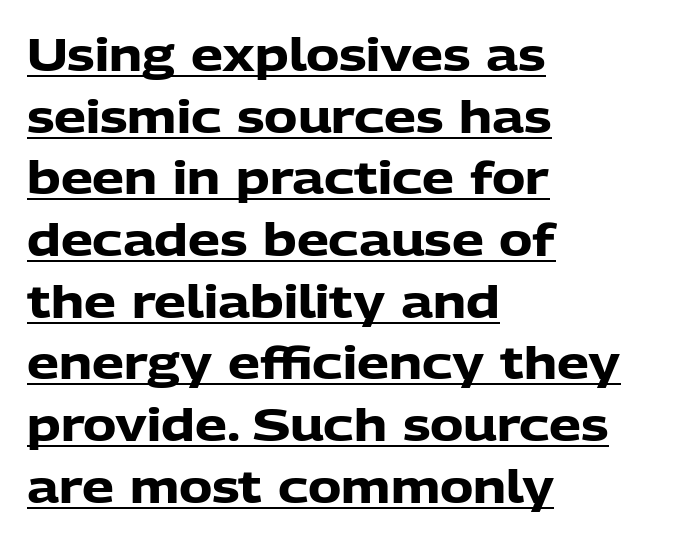
Quick note: underline on. Typesetter's note: full bold, strokes at maximum text heaviness. The vertical gap from one line to the next is medium. The type family on display is of the sans-serif kind.
